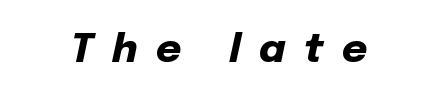
The image shows 39 px heavy type, italic (leaning right); set unusually wide letter spacing (+0.48 em), not underlined; low stroke contrast and a medium x-height.
